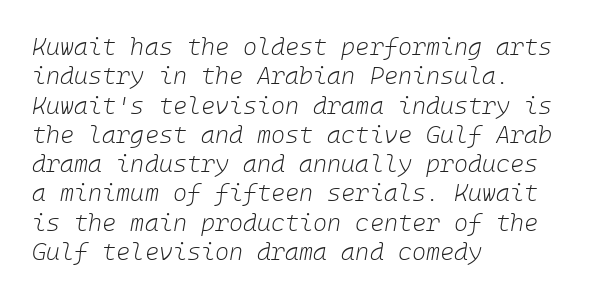
{"italic": "yes", "lean": "right", "slant_degrees": 10, "bold": "no", "underline": "no", "align": "left", "line_spacing_ratio": 1.22, "letter_spacing": "normal", "letter_spacing_em": 0.0, "glyph_px": 24}
